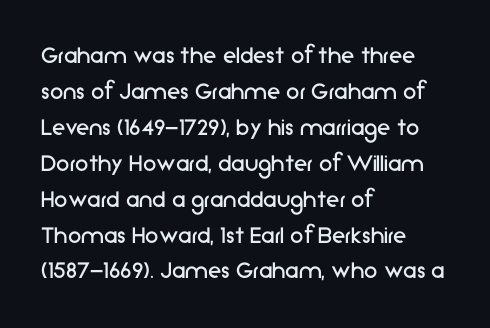
{"italic": "no", "bold": "no", "underline": "no", "align": "left", "line_spacing": "normal", "line_spacing_ratio": 1.33, "letter_spacing": "normal", "letter_spacing_em": 0.0, "glyph_px": 27}
